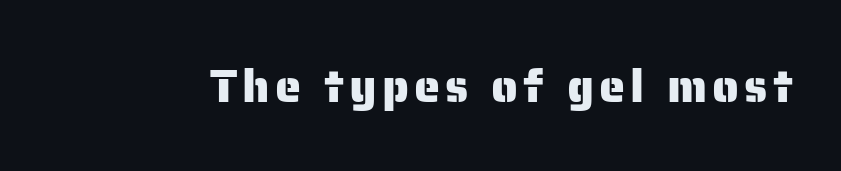
Font category for this specimen: sans-serif. Spacing verdict: proportional, widths tailored to each character. Underlining? Definitely not there. No italicization has been applied; the sample stays upright.
